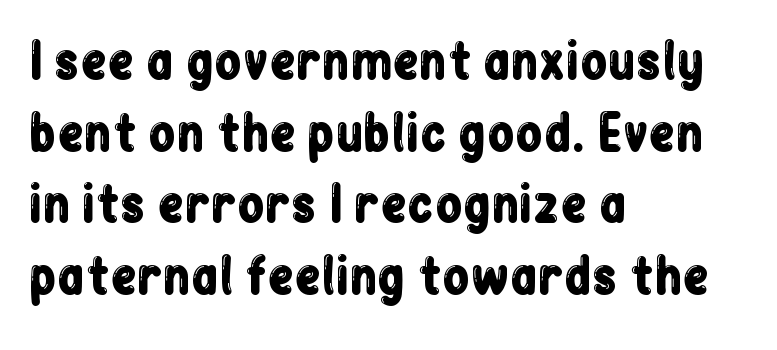
{"serif": "no", "italic": "no", "width": "condensed", "stroke_contrast": "low", "x_height": "medium", "monospaced": "no", "underline": "no", "align": "left", "line_spacing": "normal", "line_spacing_ratio": 1.46, "letter_spacing": "normal", "letter_spacing_em": 0.0, "glyph_px": 49}
